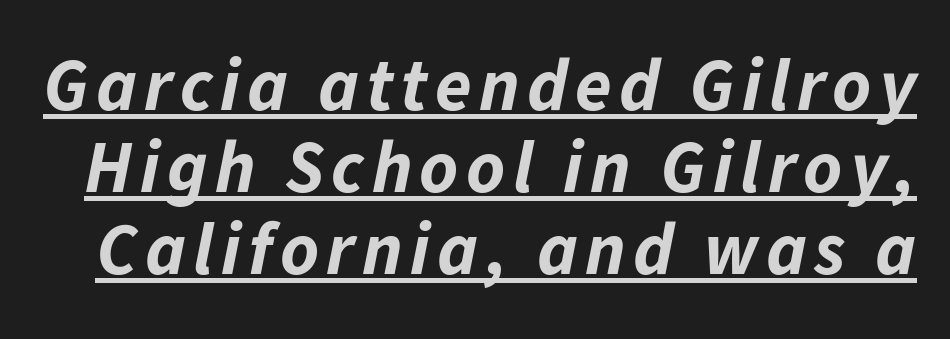
The image shows 74 px bold type, italic (leaning right); set tight line spacing (1.11x), underlined; low stroke contrast and a medium x-height.
